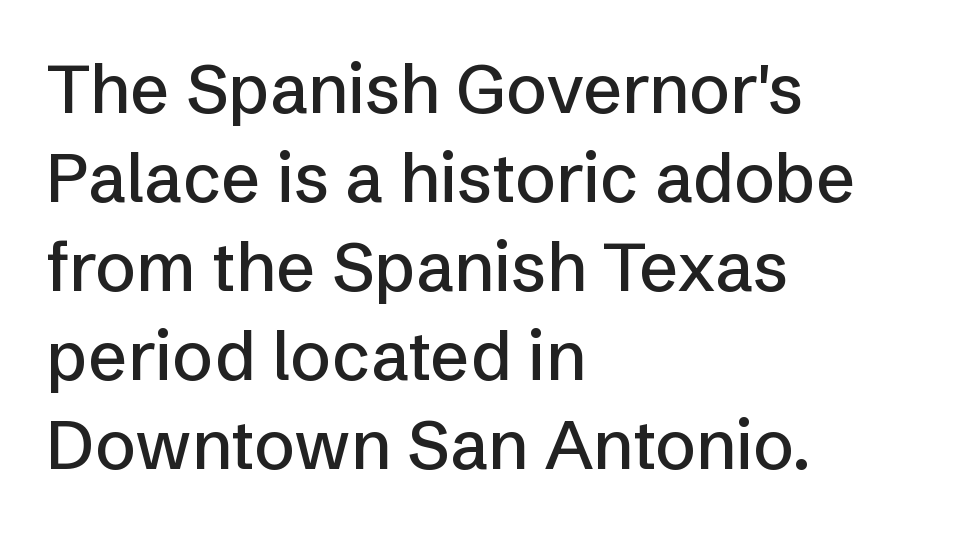
Teacher's note: observe the even left margin — that is flush-left alignment. The area under the type is left untouched. Does extra space separate the letters? No, they use regular spacing. The letters advance in unequal steps, a hallmark of proportional type.
